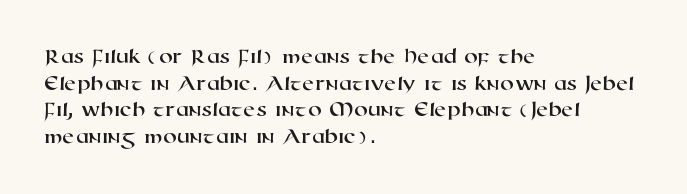
Q: Is the text underlined? A: No.
Q: How is the paragraph aligned? A: Left-aligned.
Q: Is the spacing between letters normal or unusually wide? A: Normal.
